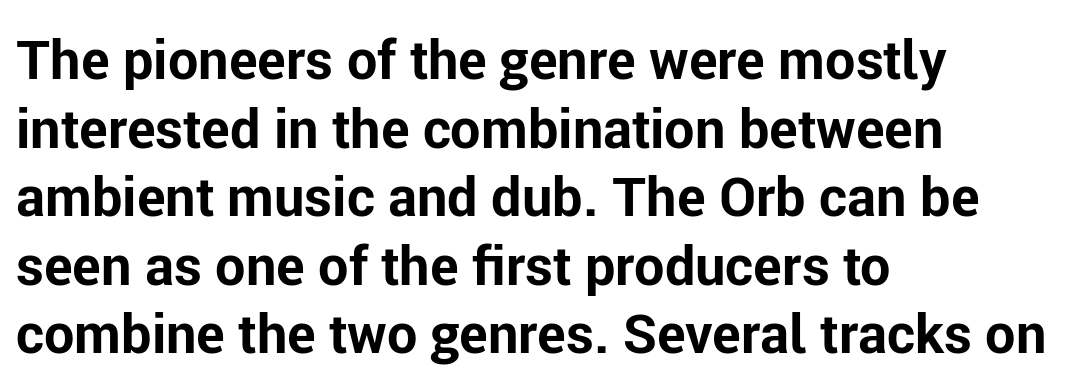
The face used here is a sans, in the tradition of grotesques and geometrics. Which margin do the lines hug? The left one — the right edge is uneven. Lines of text with bare space underneath. Compared with typical paragraphs, the rows here are spaced about the same.
